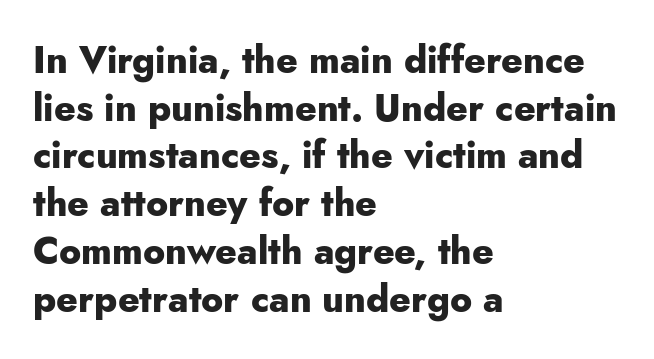
Letterform terminals end flat and unadorned throughout the passage. A typesetter would call this zero additional tracking. Heavy-handed strokes throughout: this text is bold. Layout note: lines flush left. Do the letters lean? They stand straight. Type without underlining.
